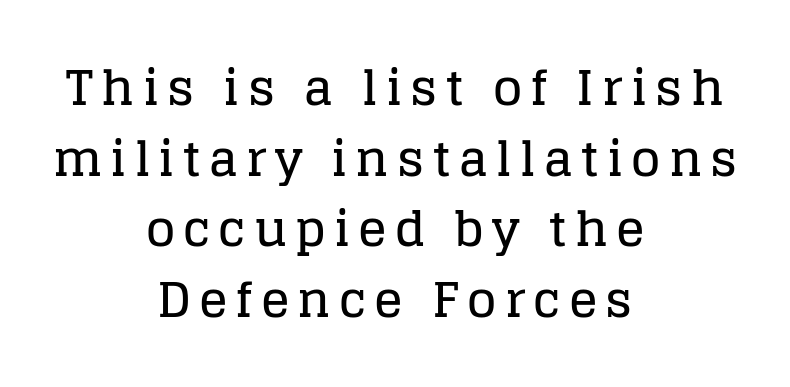
The image shows 48 px serif type, upright; set centered, normal line spacing (1.47x), not underlined; low stroke contrast and a large x-height.
